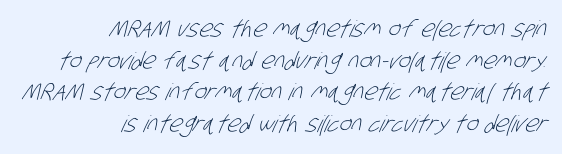
{"bold": "no", "underline": "no", "align": "right", "line_spacing": "normal", "line_spacing_ratio": 1.38, "letter_spacing": "normal", "letter_spacing_em": 0.0, "glyph_px": 23}
